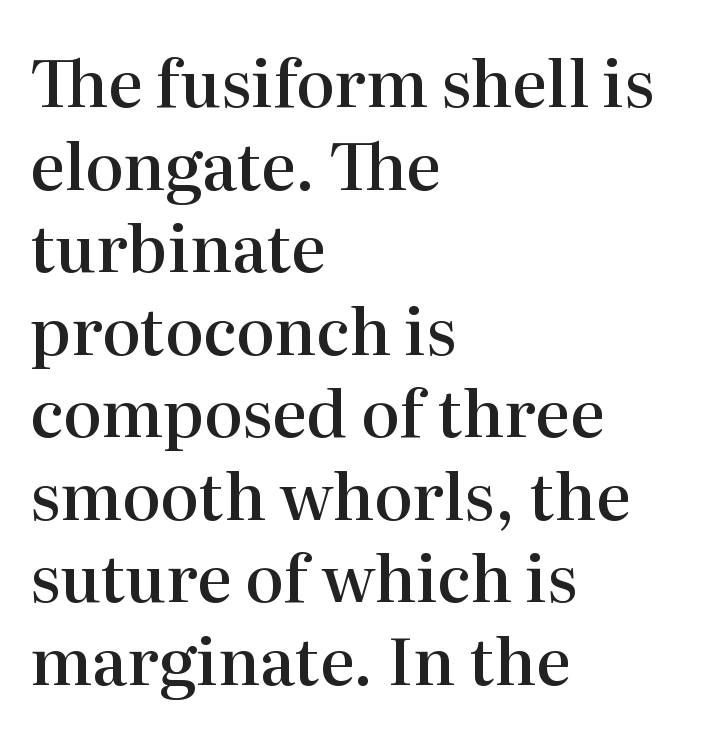
Q: Is the text bold? A: Semi-bold.
Q: Is the text italic (slanted)? A: No, it is upright.
Q: Is the typeface a serif or a sans-serif typeface? A: Serif.
Q: Is the text underlined? A: No.
Q: How is the paragraph aligned? A: Left-aligned.
Q: Is the spacing between letters normal or unusually wide? A: Normal.
Q: Is the spacing between lines tight, normal or loose? A: Normal.
Q: Width (condensed, normal, or wide)? A: Normal.
Q: Stroke contrast? A: High.
Q: x-height? A: Medium.
Q: Monospaced? A: No.
